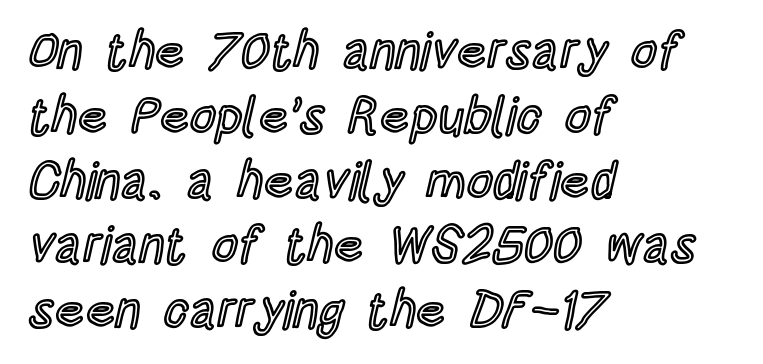
Q: Is the text italic (slanted)? A: Yes.
Q: Is the text underlined? A: No.
Q: How is the paragraph aligned? A: Left-aligned.
Q: Is the spacing between letters normal or unusually wide? A: Normal.
Q: Is the spacing between lines tight, normal or loose? A: Normal.
Q: Width (condensed, normal, or wide)? A: Condensed.
Q: x-height? A: Large.
Q: Monospaced? A: No.
